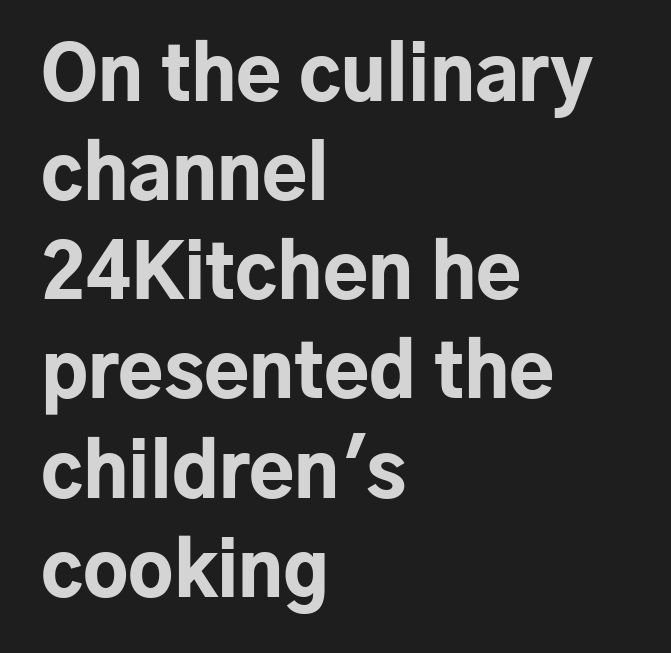
The image shows 74 px bold sans-serif type, upright; set left-aligned, normal line spacing (1.34x), normal letter spacing, not underlined; low stroke contrast and a medium x-height.
